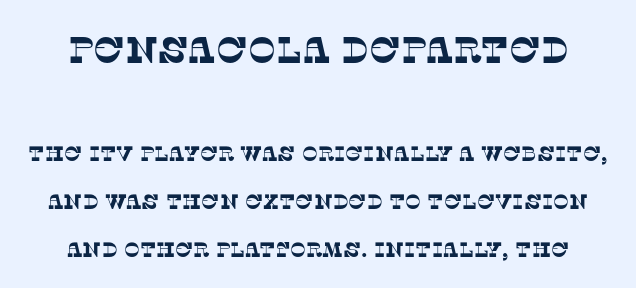
The image shows 37 px serif type; set loose line spacing (2.28x), normal letter spacing, not underlined; the first (top) block is 1.76x larger; low stroke contrast and a large x-height.
